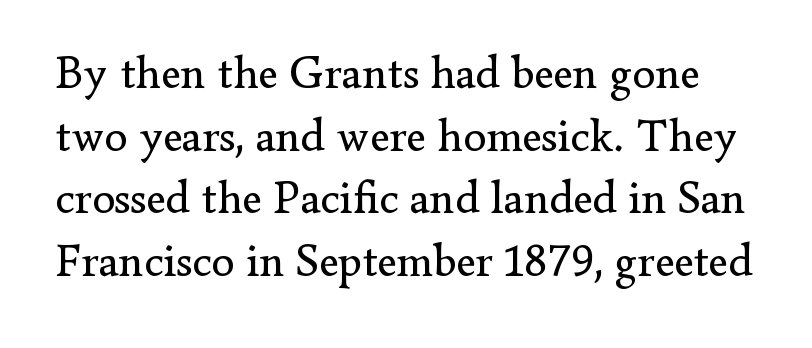
The image shows 46 px regular-weight serif type, upright; set normal line spacing (1.36x), normal letter spacing, not underlined; low stroke contrast and a small x-height.
